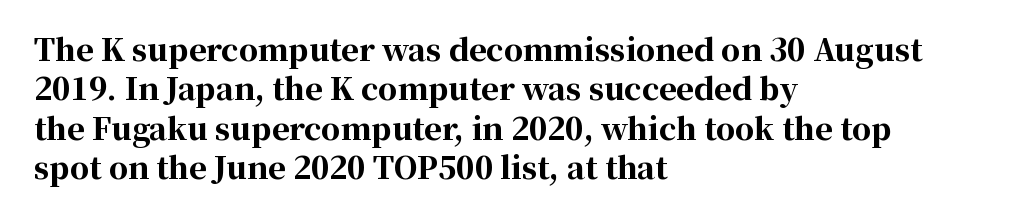
The image shows 30 px bold serif type, upright; set left-aligned, normal line spacing (1.31x), normal letter spacing, not underlined; high stroke contrast and a medium x-height.
